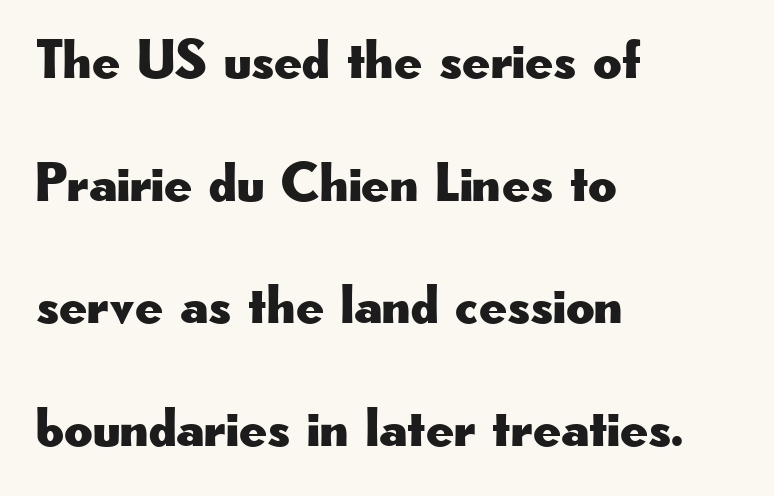
The image shows 55 px wide sans-serif type, upright; set left-aligned, loose line spacing (2.23x), normal letter spacing, not underlined; low stroke contrast and a small x-height.
